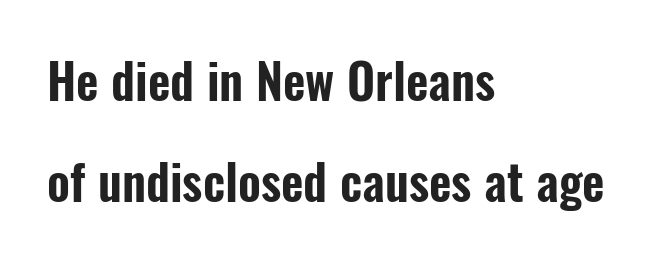
The image shows 49 px condensed sans-serif type, upright; set left-aligned, loose line spacing (2.06x), normal letter spacing, not underlined; low stroke contrast and a medium x-height.
